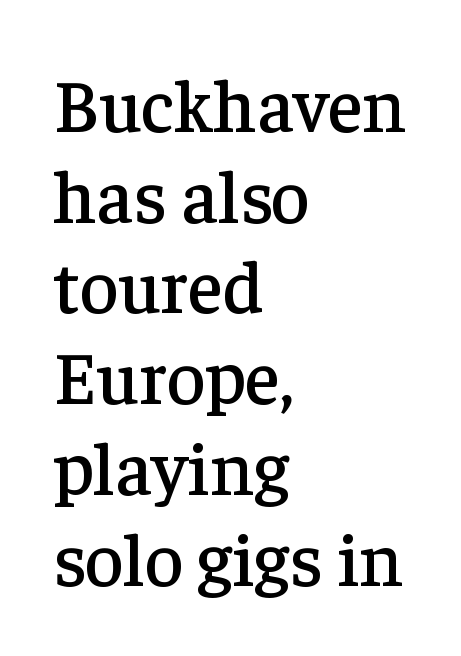
{"serif": "yes", "italic": "no", "width": "normal", "stroke_contrast": "low", "x_height": "medium", "monospaced": "no", "underline": "no", "align": "left", "line_spacing_ratio": 1.21, "letter_spacing": "normal", "letter_spacing_em": 0.0, "glyph_px": 75}
